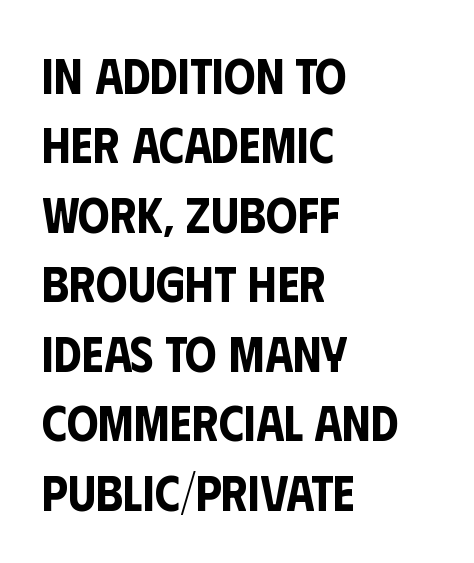
The image shows 50 px condensed sans-serif type, upright; set left-aligned, normal line spacing (1.39x), normal letter spacing, not underlined; low stroke contrast and a large x-height.
